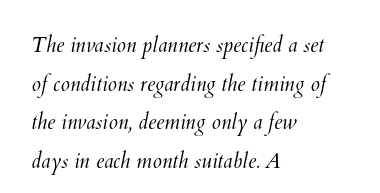
{"bold": "no", "underline": "no", "align": "left", "line_spacing_ratio": 1.84, "letter_spacing": "normal", "letter_spacing_em": 0.0, "glyph_px": 21}
